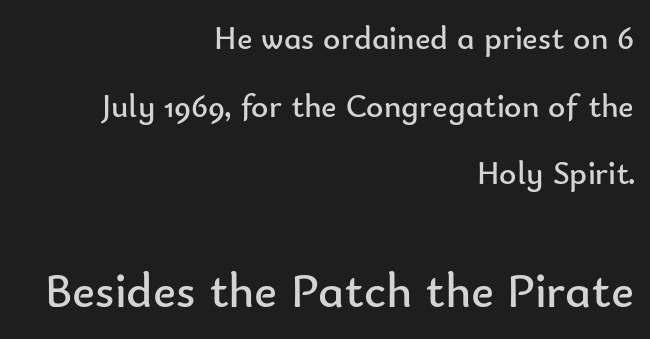
Q: Is the text bold? A: No.
Q: Is the text italic (slanted)? A: No, it is upright.
Q: Is the typeface a serif or a sans-serif typeface? A: Sans-serif.
Q: Is the text underlined? A: No.
Q: How is the paragraph aligned? A: Right-aligned.
Q: Is the spacing between letters normal or unusually wide? A: Normal.
Q: Is the spacing between lines tight, normal or loose? A: Loose.
Q: Which block of text is set in a larger size, the first (top) or the second (bottom)? A: The second (bottom) one.
Q: Width (condensed, normal, or wide)? A: Normal.
Q: Stroke contrast? A: Low.
Q: x-height? A: Small.
Q: Monospaced? A: No.
